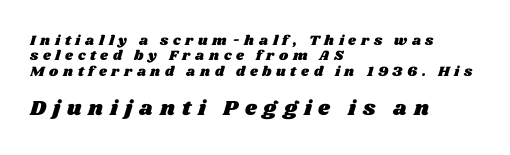
The foot of each line stays bare and open. Tracking value appears strongly positive — letters spread wide. One-word summary of the alignment: left. Students, observe: this is what under-led, compact text looks like.
